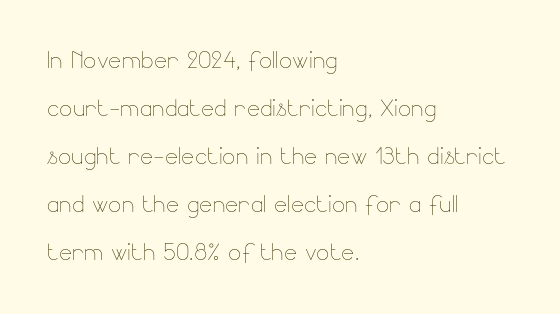
The image shows 31 px thin type, upright; set left-aligned, normal line spacing (1.55x), normal letter spacing, not underlined; low stroke contrast and a small x-height.
